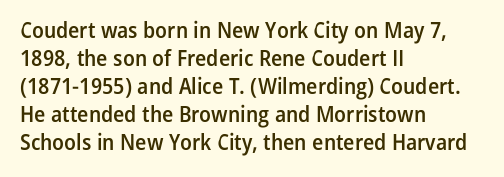
Alignment: flush left. Short note: letters normally spaced. The space directly below the letters is spotless. It's the straight-up-and-down kind of type. Stroke thickness is moderately raised; the sample reads as semibold.
